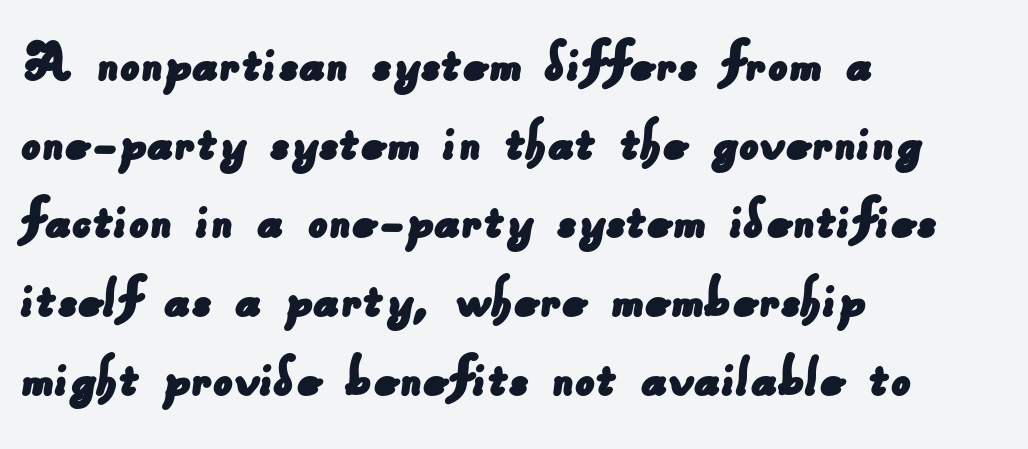
Q: Is the typeface a serif or a sans-serif typeface? A: Sans-serif.
Q: Is the text underlined? A: No.
Q: How is the paragraph aligned? A: Left-aligned.
Q: Is the spacing between letters normal or unusually wide? A: Normal.
Q: Is the spacing between lines tight, normal or loose? A: Normal.
Q: Width (condensed, normal, or wide)? A: Normal.
Q: Stroke contrast? A: Low.
Q: x-height? A: Small.
Q: Monospaced? A: No.
